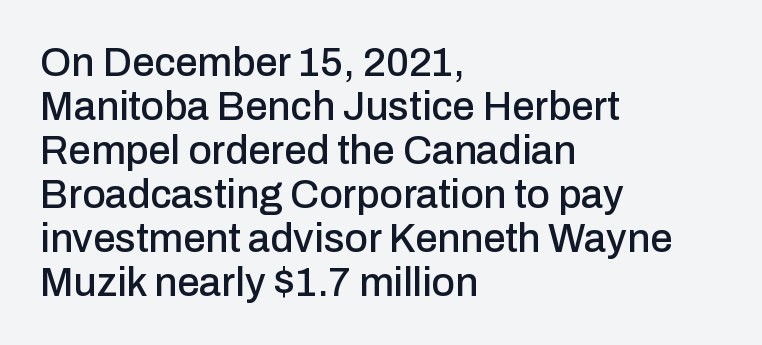
{"serif": "no", "italic": "no", "width": "normal", "stroke_contrast": "low", "x_height": "medium", "monospaced": "no", "underline": "no", "align": "left", "line_spacing": "tight", "line_spacing_ratio": 1.1, "letter_spacing": "normal", "letter_spacing_em": 0.0, "glyph_px": 40}
